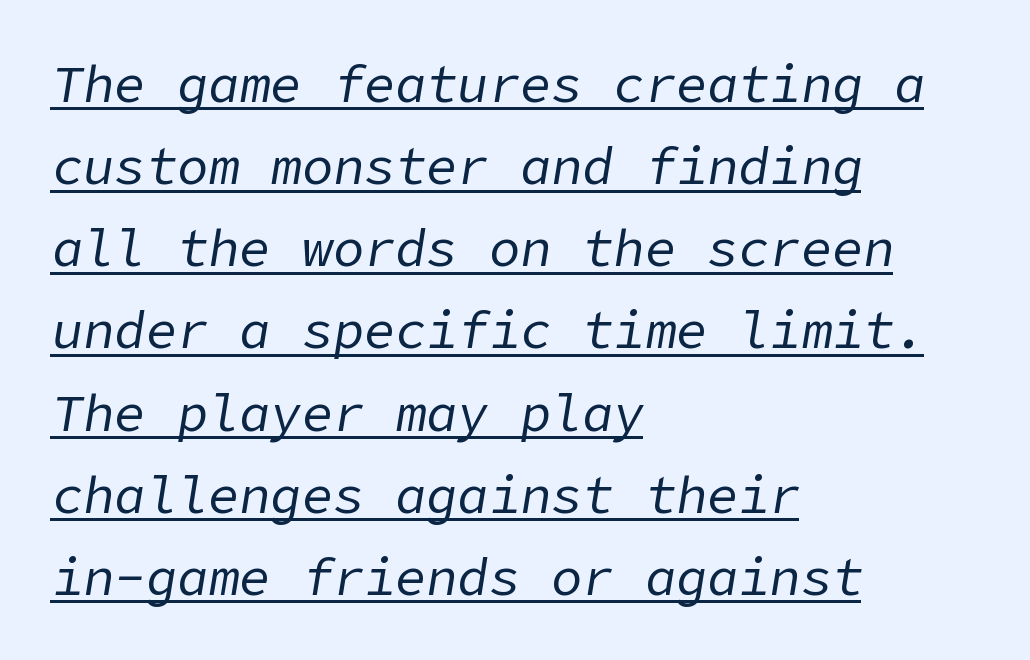
The image shows 52 px regular-weight type, italic (leaning right); set left-aligned, normal line spacing (1.58x), normal letter spacing, underlined; low stroke contrast and a medium x-height.
